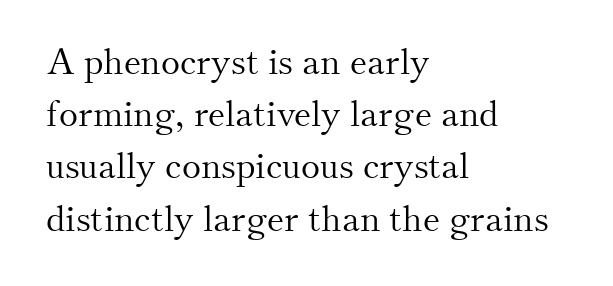
{"serif": "yes", "italic": "no", "bold": "no", "weight": "light", "width": "normal", "stroke_contrast": "medium", "x_height": "small", "monospaced": "no", "underline": "no", "align": "left", "line_spacing": "normal", "line_spacing_ratio": 1.45, "letter_spacing": "normal", "letter_spacing_em": 0.0, "glyph_px": 36}
